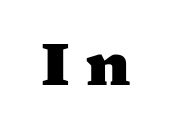
Q: Is the text bold? A: Yes.
Q: Is the typeface a serif or a sans-serif typeface? A: Serif.
Q: Is the text underlined? A: No.
Q: Is the spacing between letters normal or unusually wide? A: Unusually wide.
Q: Width (condensed, normal, or wide)? A: Wide.
Q: Stroke contrast? A: Medium.
Q: x-height? A: Medium.
Q: Monospaced? A: No.
